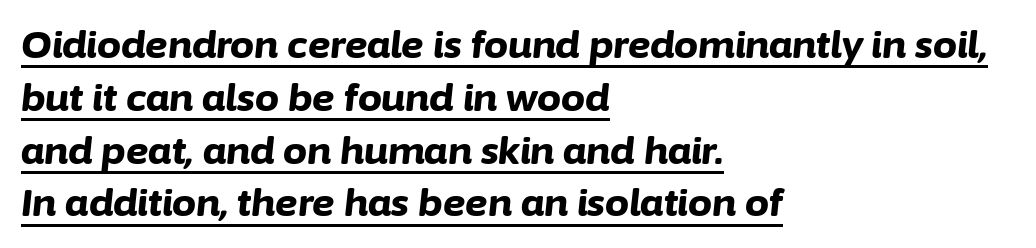
{"italic": "yes", "lean": "right", "slant_degrees": 6, "bold": "yes", "weight": "bold", "width": "normal", "stroke_contrast": "low", "x_height": "medium", "monospaced": "no", "underline": "yes", "align": "left", "line_spacing": "normal", "line_spacing_ratio": 1.39, "letter_spacing": "normal", "letter_spacing_em": 0.0, "glyph_px": 38}
